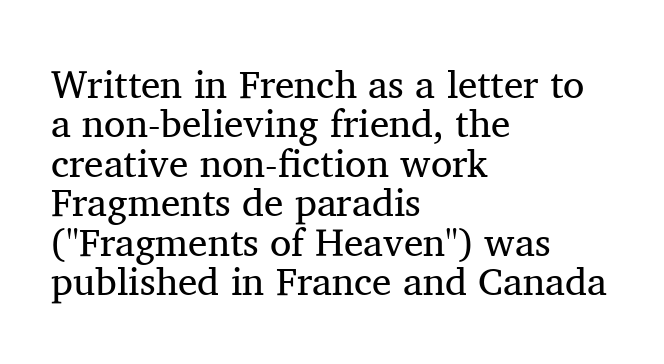
Q: Is the text bold? A: No.
Q: Is the text italic (slanted)? A: No, it is upright.
Q: Is the typeface a serif or a sans-serif typeface? A: Serif.
Q: Is the text underlined? A: No.
Q: How is the paragraph aligned? A: Left-aligned.
Q: Is the spacing between letters normal or unusually wide? A: Normal.
Q: Is the spacing between lines tight, normal or loose? A: Tight.
Q: Width (condensed, normal, or wide)? A: Normal.
Q: Stroke contrast? A: Medium.
Q: x-height? A: Medium.
Q: Monospaced? A: No.
